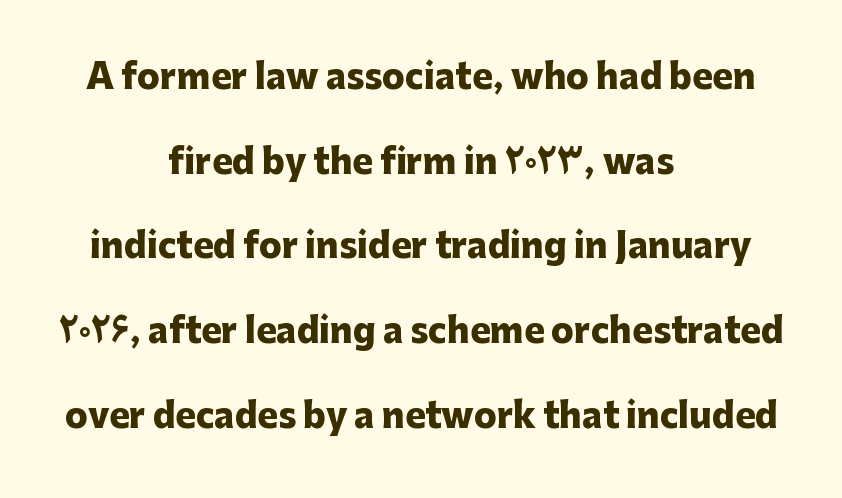
Q: Is the text bold? A: Yes.
Q: Is the text italic (slanted)? A: No, it is upright.
Q: Is the typeface a serif or a sans-serif typeface? A: Sans-serif.
Q: Is the text underlined? A: No.
Q: How is the paragraph aligned? A: Centered.
Q: Is the spacing between letters normal or unusually wide? A: Normal.
Q: Is the spacing between lines tight, normal or loose? A: Loose.
Q: Width (condensed, normal, or wide)? A: Normal.
Q: Stroke contrast? A: Low.
Q: x-height? A: Medium.
Q: Monospaced? A: No.
